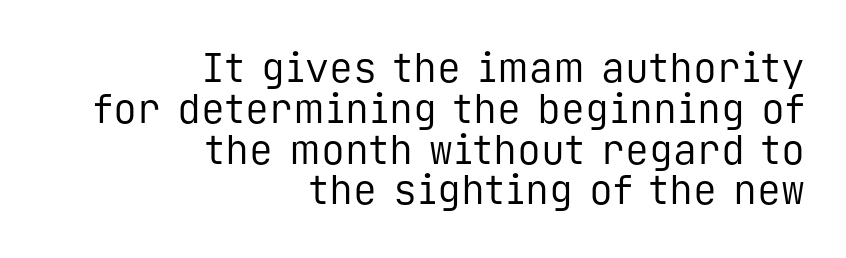
The image shows 40 px regular-weight sans-serif type, upright, monospaced; set right-aligned, tight line spacing (1.02x), normal letter spacing, not underlined; low stroke contrast and a medium x-height.
